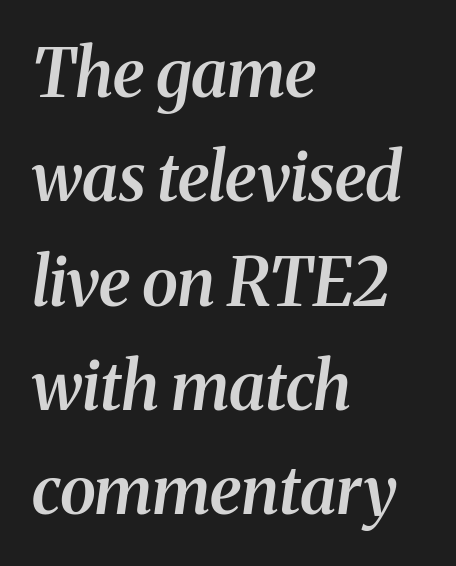
The image shows 66 px semibold serif type, italic (leaning right); set left-aligned, normal line spacing (1.58x), normal letter spacing, not underlined; medium stroke contrast and a medium x-height.
